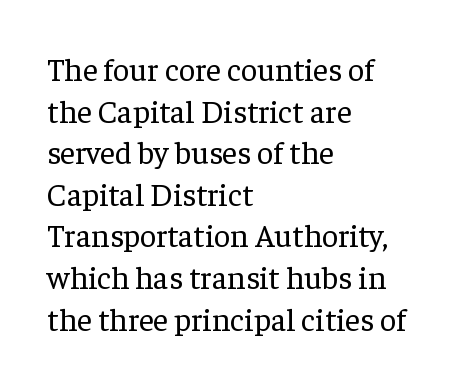
The strokes are not fattened; the text isn't bold. The letters advance in unequal steps, a hallmark of proportional type. Students, note that the glyphs here touch the page at normal intervals. The typesetter chose a ragged-right arrangement here.
